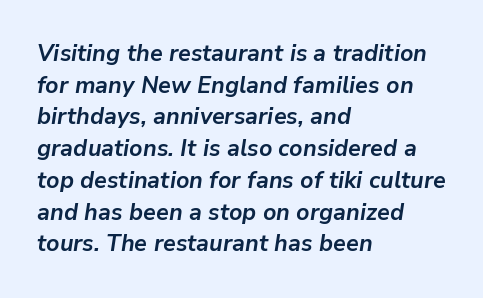
Q: Is the text bold? A: Yes.
Q: Is the text italic (slanted)? A: Yes, it leans right by about 9 degrees.
Q: Is the text underlined? A: No.
Q: How is the paragraph aligned? A: Left-aligned.
Q: Is the spacing between letters normal or unusually wide? A: Normal.
Q: Is the spacing between lines tight, normal or loose? A: Normal.
